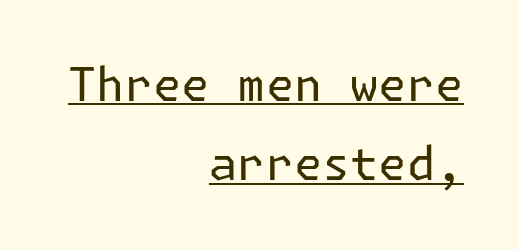
{"serif": "no", "italic": "no", "bold": "no", "weight": "regular", "width": "normal", "stroke_contrast": "low", "x_height": "medium", "underline": "yes", "align": "right", "line_spacing": "normal", "line_spacing_ratio": 1.69, "letter_spacing": "normal", "letter_spacing_em": 0.0, "glyph_px": 47}
